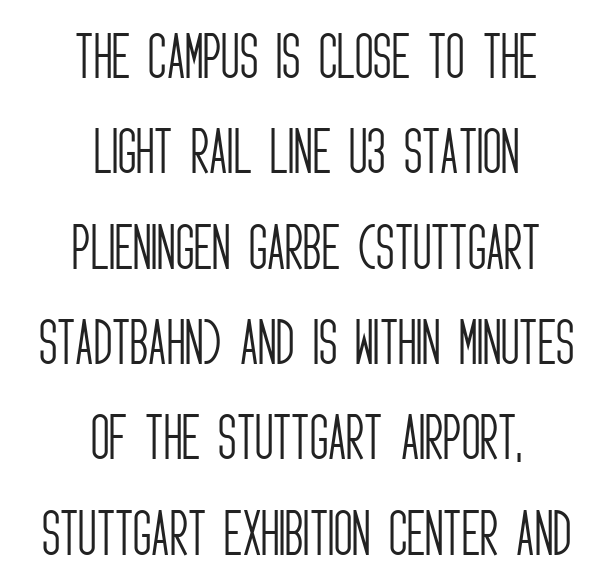
{"serif": "no", "italic": "no", "bold": "no", "weight": "light", "width": "condensed", "stroke_contrast": "low", "x_height": "large", "monospaced": "no", "underline": "no", "align": "center", "line_spacing_ratio": 1.87, "letter_spacing": "normal", "letter_spacing_em": 0.0, "glyph_px": 51}
